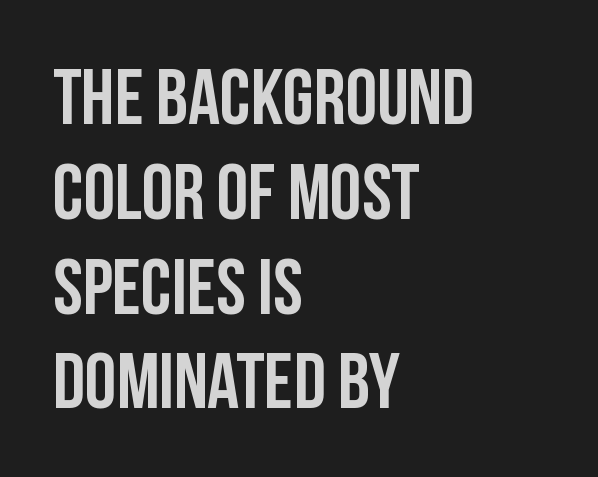
The image shows 79 px semibold, condensed sans-serif type, upright; set left-aligned, line spacing 1.2x, normal letter spacing, not underlined; low stroke contrast and a large x-height.
